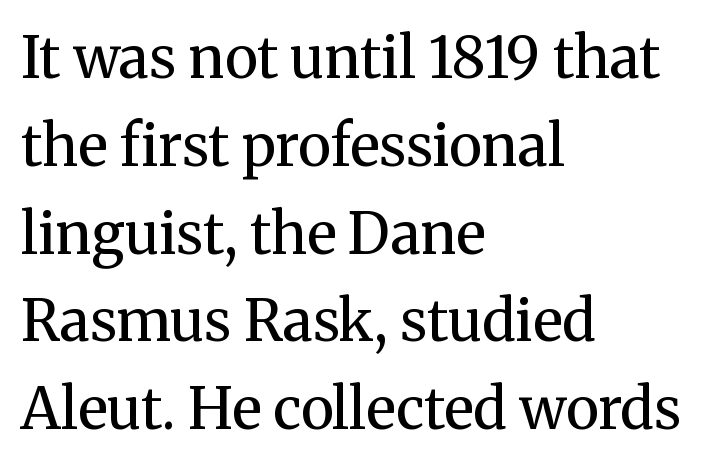
The image shows 57 px regular-weight serif type, upright; set left-aligned, normal line spacing (1.54x), normal letter spacing, not underlined; medium stroke contrast and a medium x-height.
